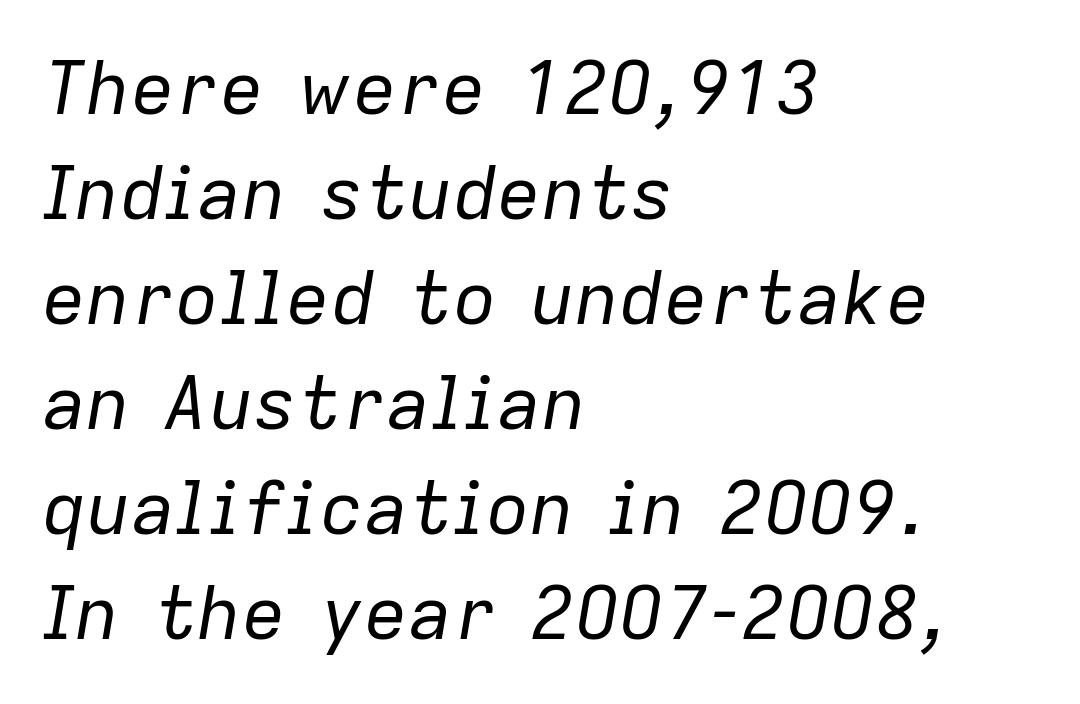
A typesetter would mark this as italic. The font is comparable to plain body text, perhaps lighter. One glance says typical: line gaps are just what's usual. In CSS terms this would be text-align: left. The strip under each line holds only bare page. You could not count columns in this text — the font is proportionally spaced.
